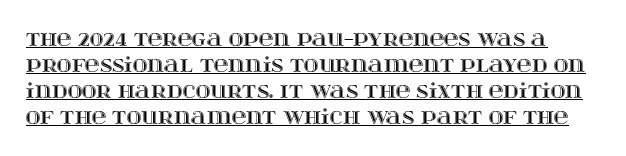
The image shows 20 px text type, upright; set normal line spacing (1.3x), normal letter spacing, underlined.
